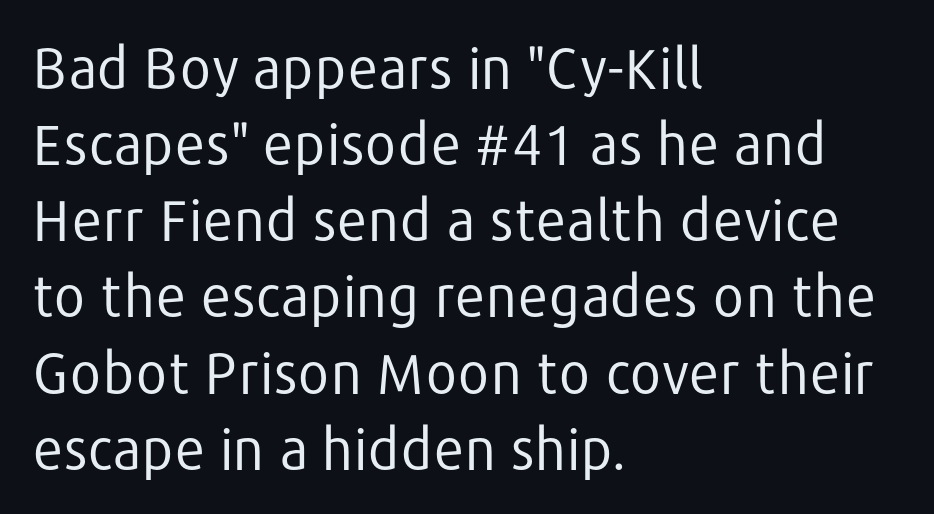
The image shows 56 px regular-weight sans-serif type, upright; set left-aligned, normal line spacing (1.36x), normal letter spacing, not underlined; low stroke contrast and a medium x-height.
